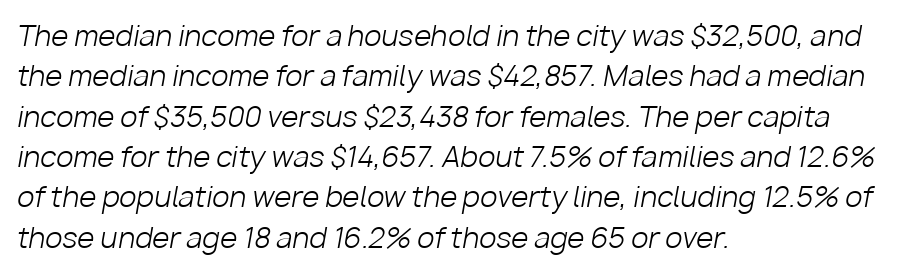
{"italic": "yes", "lean": "right", "slant_degrees": 10, "bold": "no", "weight": "light", "width": "normal", "stroke_contrast": "low", "x_height": "medium", "monospaced": "no", "underline": "no", "align": "left", "line_spacing": "normal", "line_spacing_ratio": 1.44, "letter_spacing": "normal", "letter_spacing_em": 0.0, "glyph_px": 28}
